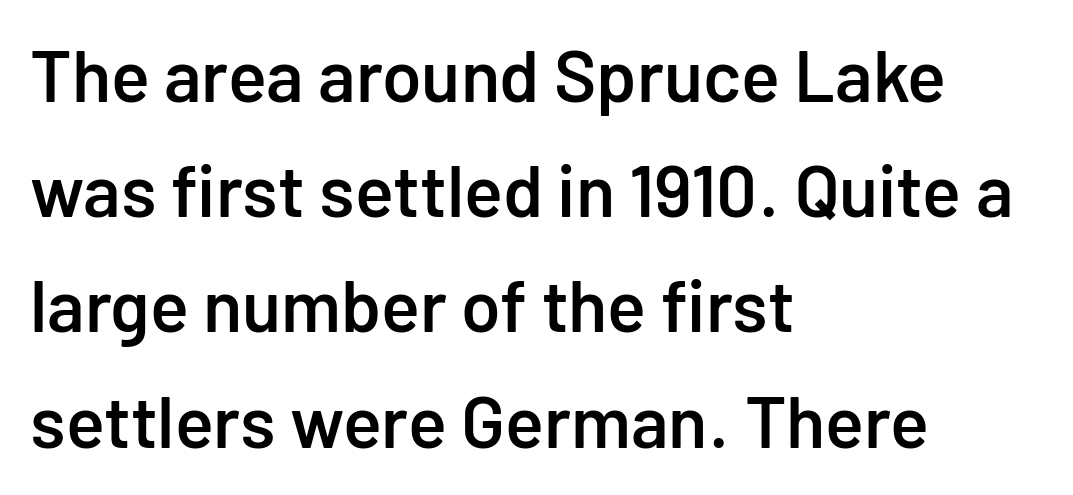
These lines were composed using upright roman letters. Is the letter spacing exaggerated? No — it looks like the ordinary default. The rendering uses a moderate line-height, typical for paragraphs. Rule under the text: the space is simply empty.
